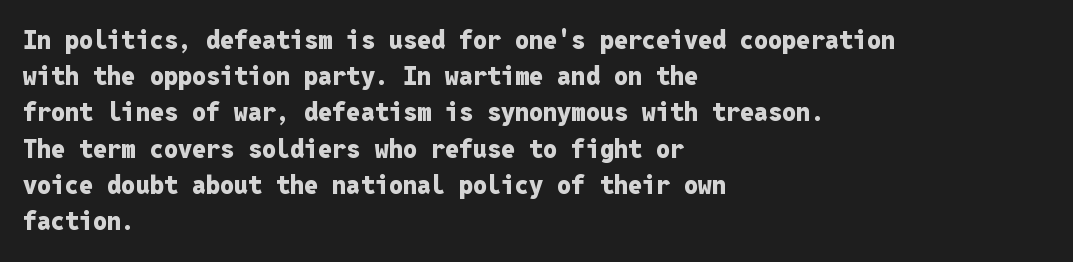
{"italic": "no", "bold": "yes", "underline": "no", "align": "left", "line_spacing": "normal", "line_spacing_ratio": 1.45, "letter_spacing": "normal", "letter_spacing_em": 0.0, "glyph_px": 25}
